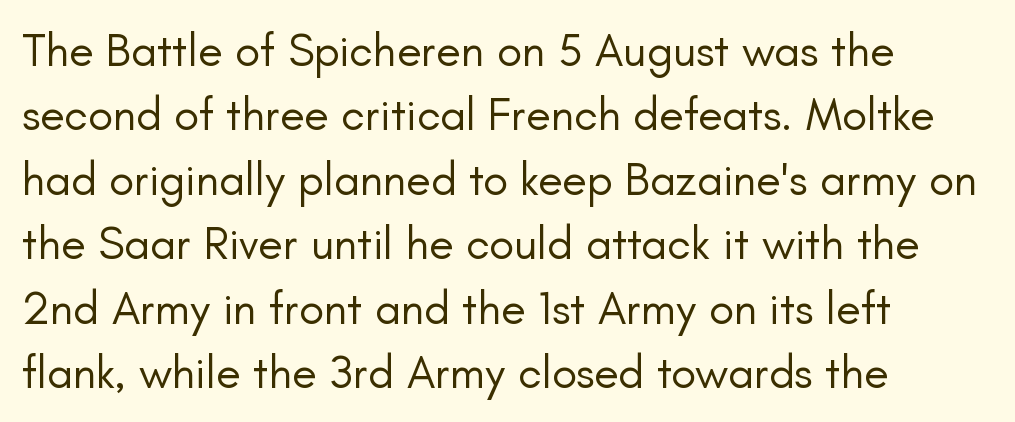
The image shows 46 px regular-weight sans-serif type, upright; set left-aligned, normal line spacing (1.4x), normal letter spacing, not underlined; low stroke contrast and a small x-height.
